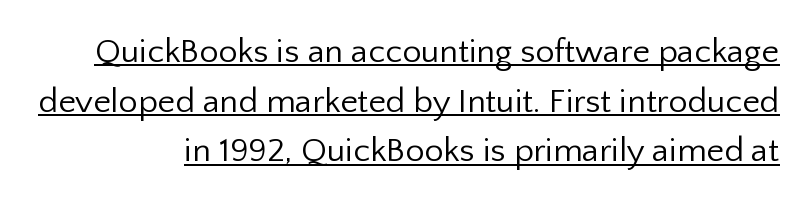
{"serif": "no", "italic": "no", "bold": "no", "weight": "regular", "width": "normal", "stroke_contrast": "low", "x_height": "medium", "monospaced": "no", "underline": "yes", "align": "right", "line_spacing": "normal", "line_spacing_ratio": 1.46, "letter_spacing": "normal", "letter_spacing_em": 0.0, "glyph_px": 34}
